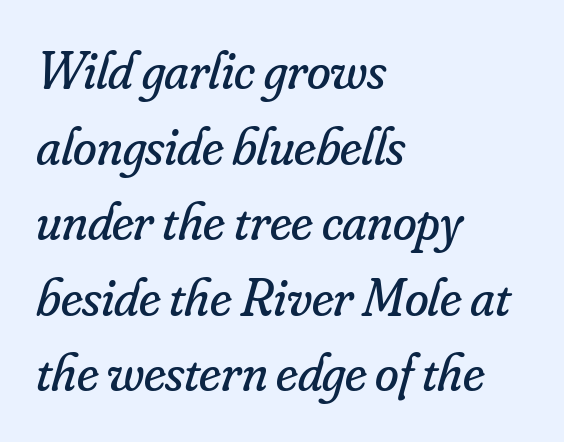
Q: Is the text bold? A: No.
Q: Is the text italic (slanted)? A: Yes, it leans right by about 16 degrees.
Q: Is the typeface a serif or a sans-serif typeface? A: Serif.
Q: Is the text underlined? A: No.
Q: How is the paragraph aligned? A: Left-aligned.
Q: Is the spacing between letters normal or unusually wide? A: Normal.
Q: Is the spacing between lines tight, normal or loose? A: Normal.
Q: Width (condensed, normal, or wide)? A: Normal.
Q: Stroke contrast? A: Low.
Q: x-height? A: Small.
Q: Monospaced? A: No.
